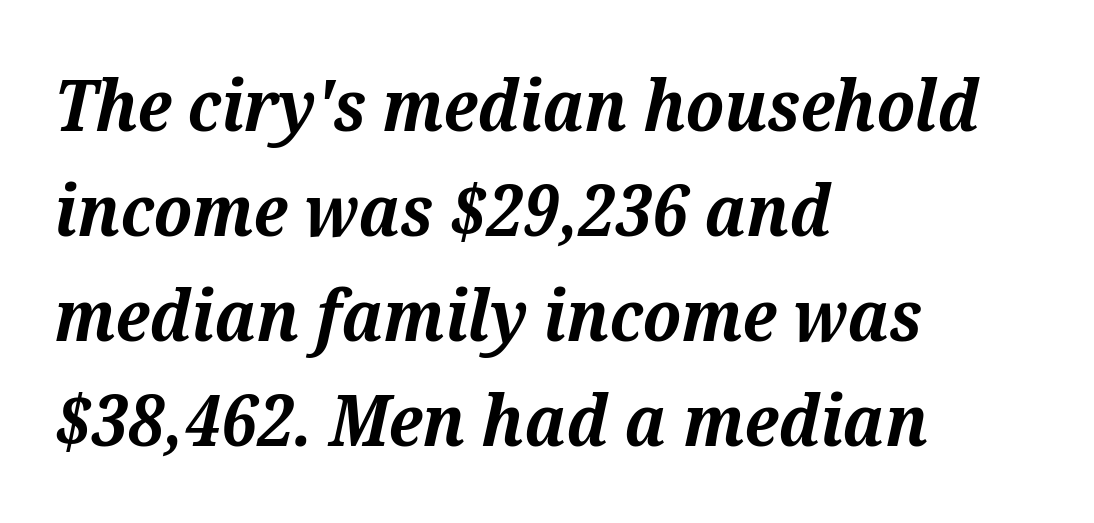
Q: Is the text bold? A: Yes.
Q: Is the text italic (slanted)? A: Yes, it leans right by about 12 degrees.
Q: Is the typeface a serif or a sans-serif typeface? A: Serif.
Q: Is the text underlined? A: No.
Q: How is the paragraph aligned? A: Left-aligned.
Q: Is the spacing between letters normal or unusually wide? A: Normal.
Q: Is the spacing between lines tight, normal or loose? A: Normal.
Q: Width (condensed, normal, or wide)? A: Normal.
Q: Stroke contrast? A: Medium.
Q: x-height? A: Medium.
Q: Monospaced? A: No.
